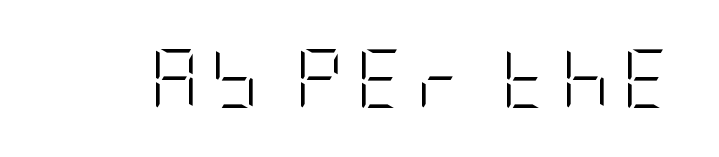
Q: Is the text bold? A: No.
Q: Is the text italic (slanted)? A: No, it is upright.
Q: Is the typeface a serif or a sans-serif typeface? A: Sans-serif.
Q: Is the text underlined? A: No.
Q: Is the spacing between letters normal or unusually wide? A: Unusually wide.
Q: Width (condensed, normal, or wide)? A: Condensed.
Q: Stroke contrast? A: Low.
Q: x-height? A: Large.
